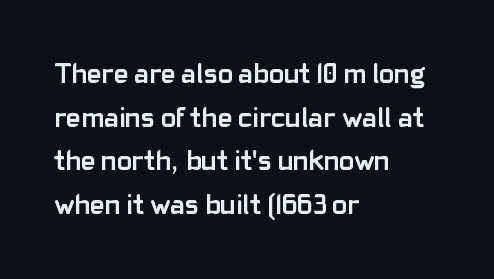
This rendering features lettering with no underline. Heavy, bold letterforms. This sample uses an upright cut, with every glyph sitting square on the baseline. These lines are composed in type without serifs.
